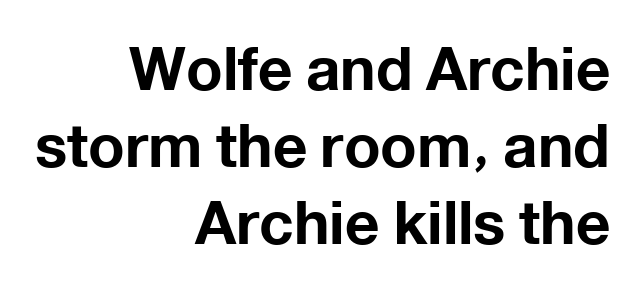
Q: Is the text bold? A: Yes.
Q: Is the text italic (slanted)? A: No, it is upright.
Q: Is the typeface a serif or a sans-serif typeface? A: Sans-serif.
Q: Is the text underlined? A: No.
Q: How is the paragraph aligned? A: Right-aligned.
Q: Is the spacing between letters normal or unusually wide? A: Normal.
Q: Is the spacing between lines tight, normal or loose? A: Normal.
Q: Width (condensed, normal, or wide)? A: Normal.
Q: Stroke contrast? A: Low.
Q: x-height? A: Medium.
Q: Monospaced? A: No.
